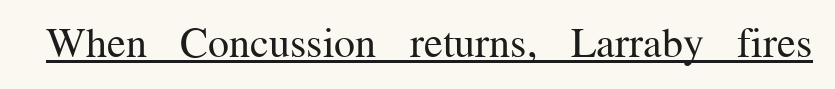
I'd call this a serif setting — the letters wear small feet. Look at the tracking — it's just the regular setting, nothing added. Every character sits straight up, as roman type does. The face looks like a standard text weight, possibly lighter.
